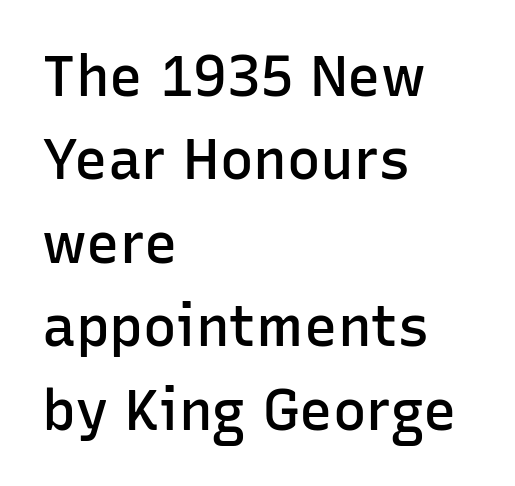
The image shows 56 px semibold sans-serif type, upright; set left-aligned, normal line spacing (1.49x), normal letter spacing, not underlined; low stroke contrast and a medium x-height.
